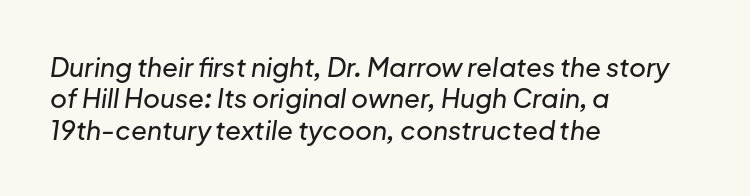
{"italic": "yes", "lean": "right", "slant_degrees": 8, "underline": "no", "align": "left", "line_spacing_ratio": 1.21, "letter_spacing": "normal", "letter_spacing_em": 0.0, "glyph_px": 26}
